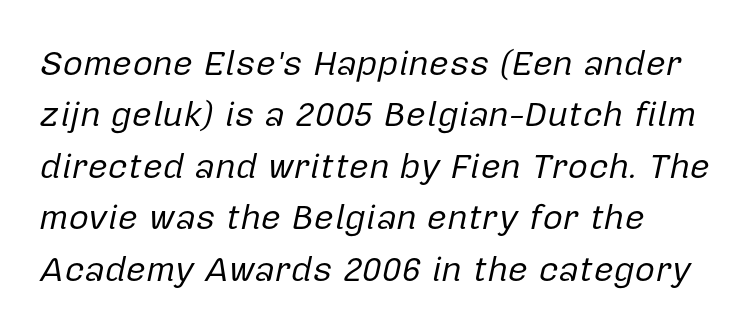
The image shows 35 px regular-weight type, italic (leaning right); set left-aligned, normal line spacing (1.47x), normal letter spacing, not underlined; low stroke contrast and a medium x-height.
